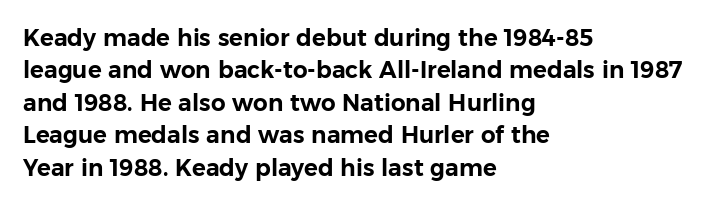
Q: Is the text italic (slanted)? A: No, it is upright.
Q: Is the text underlined? A: No.
Q: How is the paragraph aligned? A: Left-aligned.
Q: Is the spacing between letters normal or unusually wide? A: Normal.
Q: Is the spacing between lines tight, normal or loose? A: Normal.
